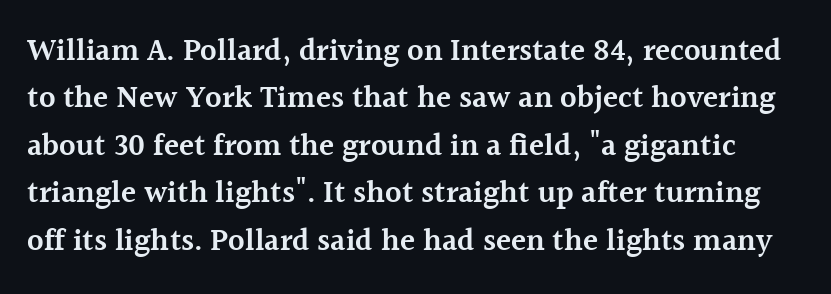
The image shows 31 px semibold serif type, upright; set normal line spacing (1.53x), normal letter spacing, not underlined; a medium x-height.
